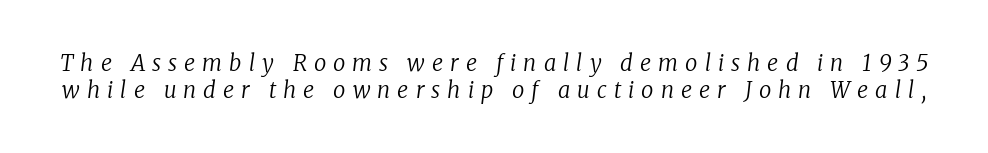
The gap between lines stays unmarked. This is oblique type, the kind used for emphasis or titles. What stands out about the letter spacing? Its width — letters are far apart. This is not heavy type; no bold has been used.
